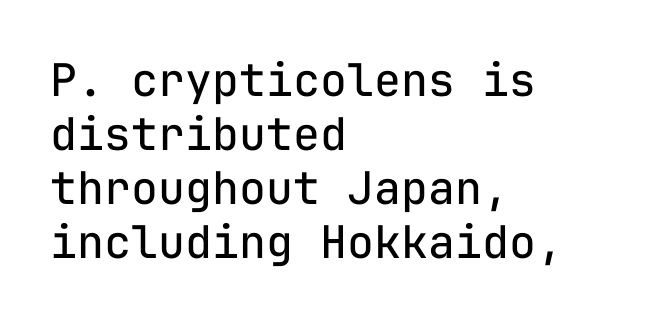
Fixed-width glyphs throughout — classic coding-font behaviour. The setting favours the left margin, as ordinary paragraphs usually do. The lettering stays uniformly vertical, giving the passage a roman look. The face used here is rendered with its standard letterfit.
